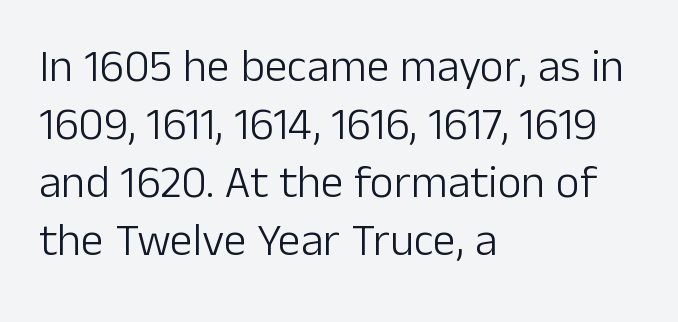
The image shows 46 px light sans-serif type, upright; set left-aligned, normal line spacing (1.26x), normal letter spacing, not underlined; low stroke contrast and a medium x-height.
